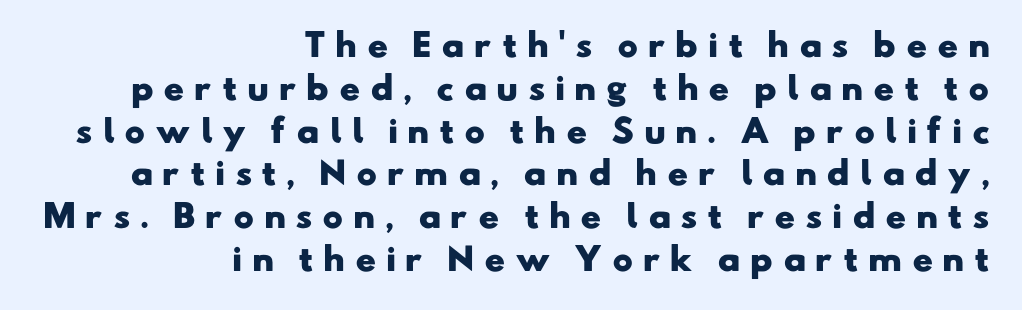
Q: Is the text bold? A: Yes.
Q: Is the typeface a serif or a sans-serif typeface? A: Sans-serif.
Q: Is the text underlined? A: No.
Q: How is the paragraph aligned? A: Right-aligned.
Q: Is the spacing between letters normal or unusually wide? A: Unusually wide.
Q: Is the spacing between lines tight, normal or loose? A: Normal.
Q: Width (condensed, normal, or wide)? A: Wide.
Q: Stroke contrast? A: Low.
Q: x-height? A: Small.
Q: Monospaced? A: No.
